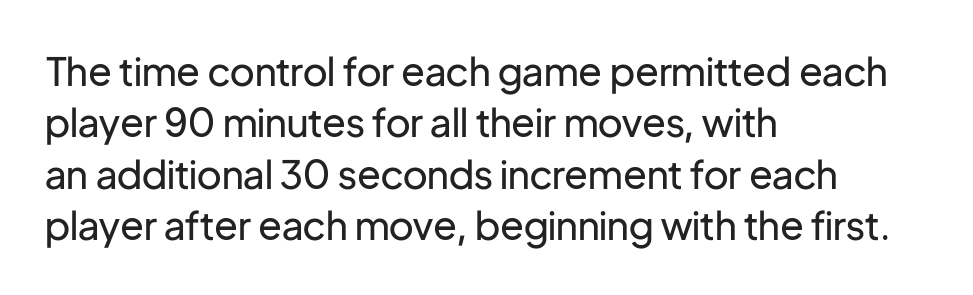
{"serif": "no", "italic": "no", "bold": "no", "weight": "regular", "width": "normal", "stroke_contrast": "low", "x_height": "medium", "monospaced": "no", "underline": "no", "align": "left", "line_spacing": "normal", "line_spacing_ratio": 1.32, "letter_spacing": "normal", "letter_spacing_em": 0.0, "glyph_px": 39}
